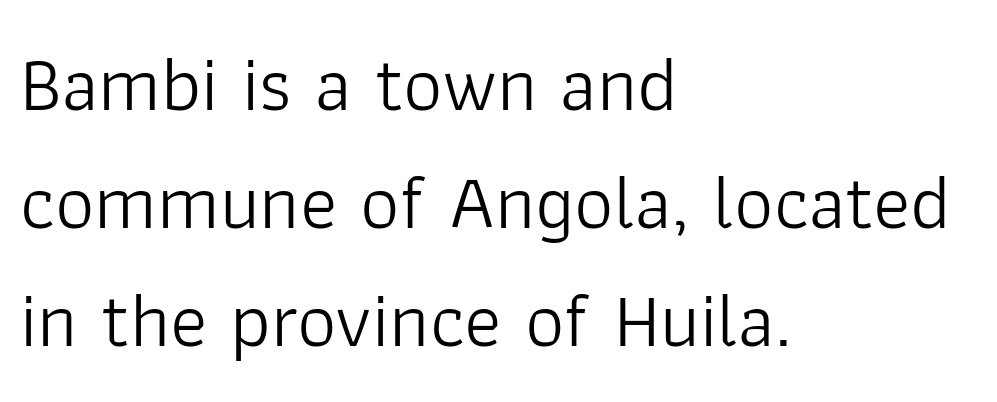
{"serif": "no", "italic": "no", "bold": "no", "weight": "light", "width": "normal", "stroke_contrast": "low", "x_height": "medium", "monospaced": "no", "underline": "no", "align": "left", "line_spacing": "normal", "line_spacing_ratio": 1.51, "letter_spacing": "normal", "letter_spacing_em": 0.0, "glyph_px": 78}
